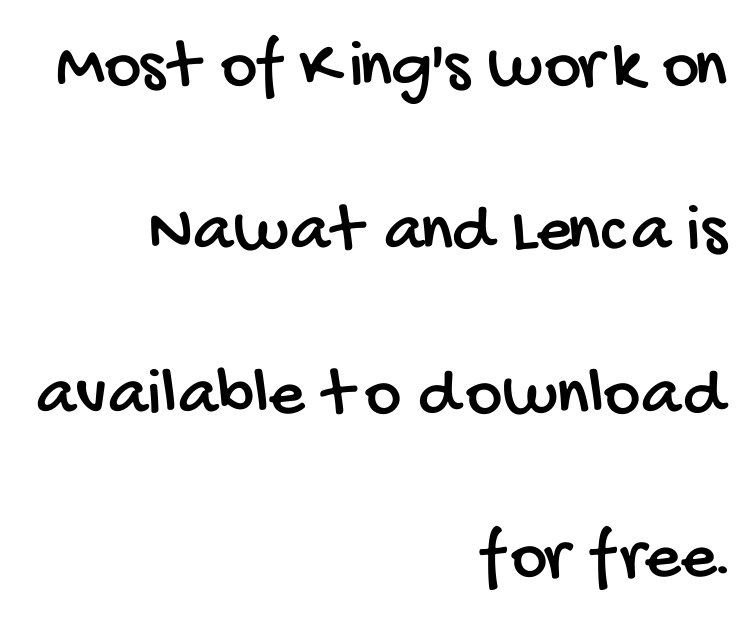
Q: Is the typeface a serif or a sans-serif typeface? A: Sans-serif.
Q: Is the text underlined? A: No.
Q: How is the paragraph aligned? A: Right-aligned.
Q: Is the spacing between letters normal or unusually wide? A: Normal.
Q: Is the spacing between lines tight, normal or loose? A: Loose.
Q: Width (condensed, normal, or wide)? A: Condensed.
Q: Stroke contrast? A: Low.
Q: x-height? A: Large.
Q: Monospaced? A: No.
